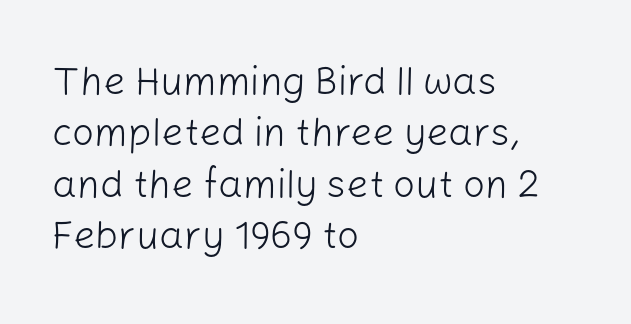
Q: Is the text bold? A: No.
Q: Is the text italic (slanted)? A: No, it is upright.
Q: Is the typeface a serif or a sans-serif typeface? A: Sans-serif.
Q: Is the text underlined? A: No.
Q: How is the paragraph aligned? A: Left-aligned.
Q: Is the spacing between letters normal or unusually wide? A: Normal.
Q: Is the spacing between lines tight, normal or loose? A: Normal.
Q: Width (condensed, normal, or wide)? A: Normal.
Q: Stroke contrast? A: Low.
Q: x-height? A: Medium.
Q: Monospaced? A: No.
